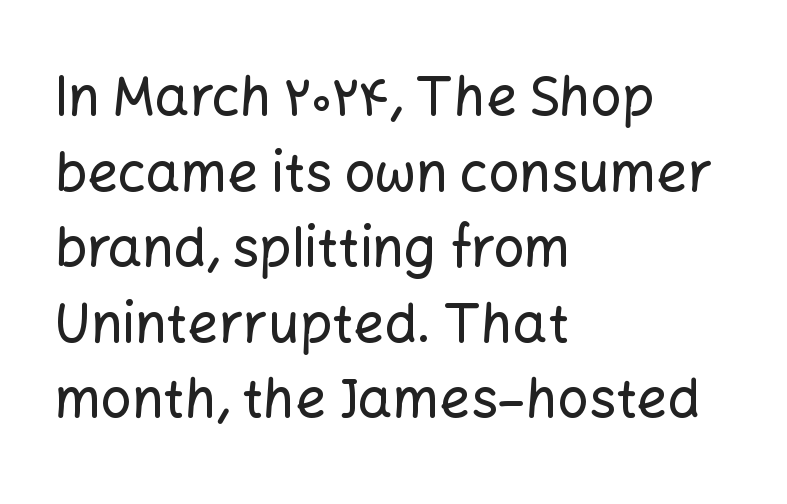
The image shows 54 px sans-serif type, upright; set left-aligned, normal line spacing (1.4x), normal letter spacing, not underlined; low stroke contrast and a medium x-height.
